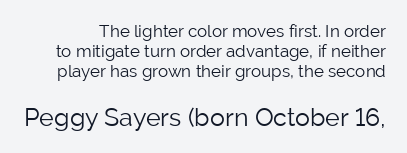
Q: Is the text bold? A: No.
Q: Is the text italic (slanted)? A: No, it is upright.
Q: Is the text underlined? A: No.
Q: Is the spacing between letters normal or unusually wide? A: Normal.
Q: Which block of text is set in a larger size, the first (top) or the second (bottom)? A: The second (bottom) one.
